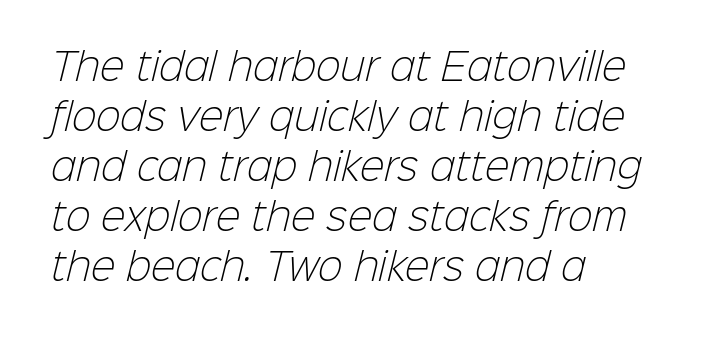
The image shows 37 px light sans-serif type; set left-aligned, normal line spacing (1.35x), normal letter spacing, not underlined; low stroke contrast and a medium x-height.
